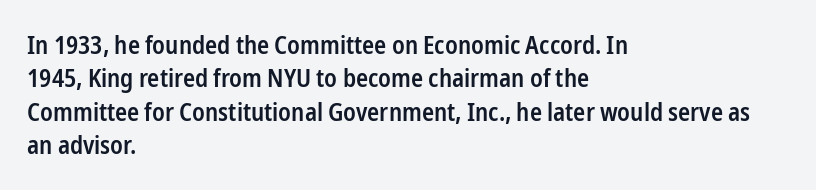
The glyphs have the mass of a demibold cut, below bold. The line-height multiplier appears to be the usual default. Any mark beneath the type? The region is blank. Layout note: lines flush left. Quick note: not italic, upright. The type is set solid horizontally, with unmodified tracking.
